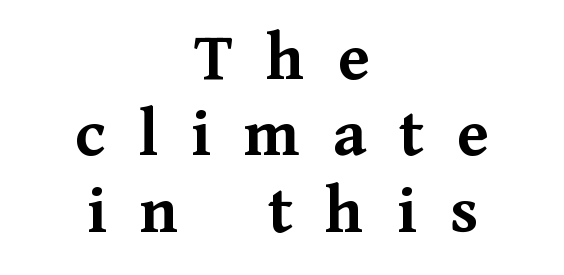
The image shows 70 px semibold serif type, upright; set centered, tight line spacing (1.09x), unusually wide letter spacing (+0.47 em), not underlined; medium stroke contrast and a medium x-height.
